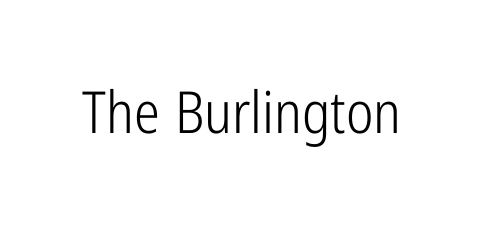
Lines of text with bare space underneath. Look at the tracking — it's just the regular setting, nothing added. Letters have the restrained weight of plain body copy at most. This rendering employs a face without finishing strokes, i.e., a sans-serif. These lines were composed using upright roman letters.
